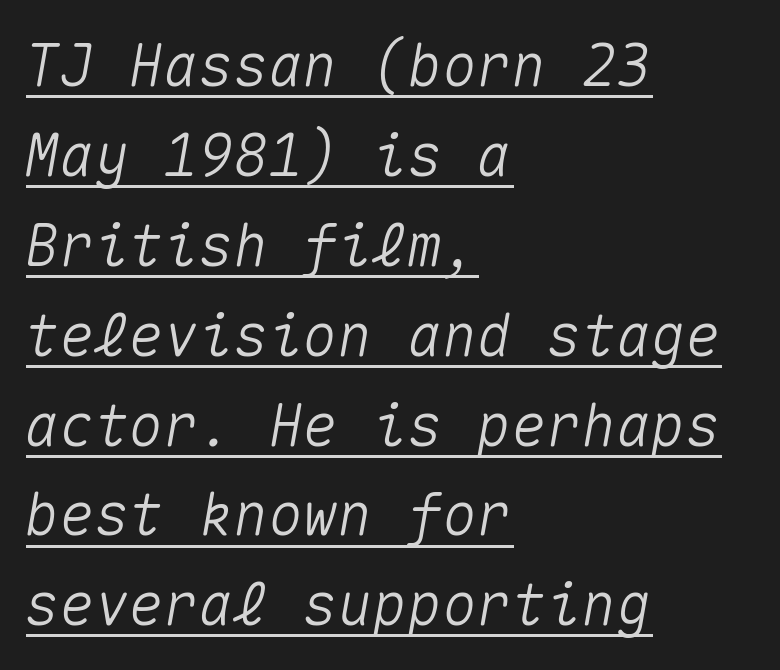
Q: Is the text italic (slanted)? A: Yes, it leans right by about 10 degrees.
Q: Is the text underlined? A: Yes.
Q: How is the paragraph aligned? A: Left-aligned.
Q: Is the spacing between letters normal or unusually wide? A: Normal.
Q: Is the spacing between lines tight, normal or loose? A: Normal.
Q: Width (condensed, normal, or wide)? A: Normal.
Q: Stroke contrast? A: Medium.
Q: x-height? A: Medium.
Q: Monospaced? A: Yes.
